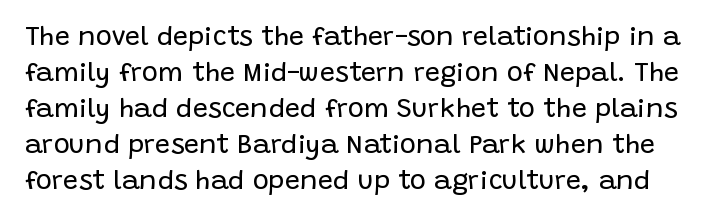
{"italic": "no", "bold": "no", "underline": "no", "line_spacing": "normal", "line_spacing_ratio": 1.33, "letter_spacing": "normal", "letter_spacing_em": 0.0, "glyph_px": 27}
